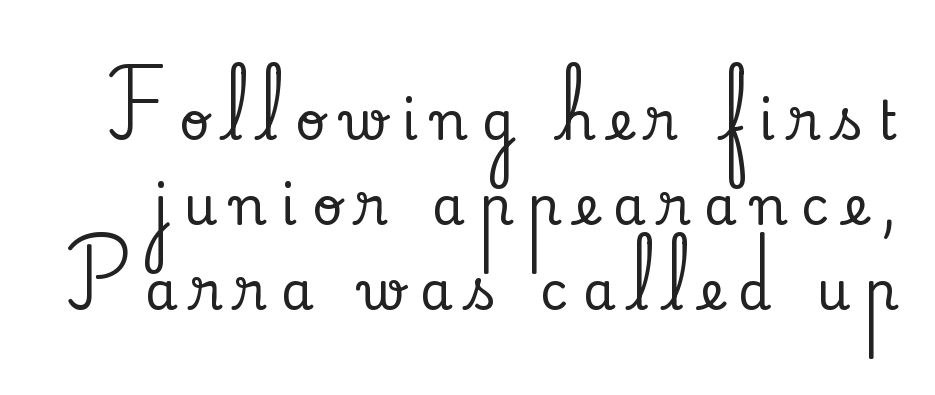
This block has exactly the height ordinary leading produces. What kind of face is this? One with serifs. The gap between lines stays unmarked. Is this a fixed-width face? No — the glyphs have proportional, varying widths. It's the straight-up-and-down kind of type. Tracking value appears strongly positive — letters spread wide.
